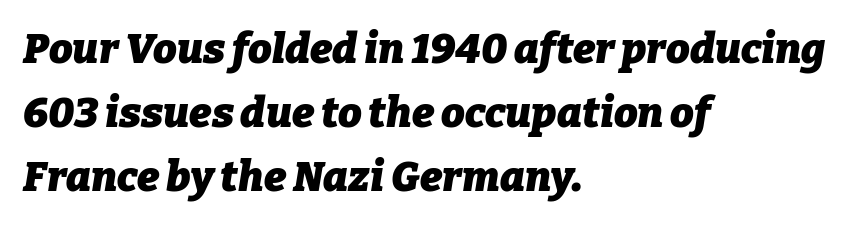
{"italic": "yes", "lean": "right", "slant_degrees": 9, "bold": "yes", "weight": "heavy", "width": "normal", "stroke_contrast": "low", "x_height": "medium", "monospaced": "no", "underline": "no", "align": "left", "line_spacing": "normal", "line_spacing_ratio": 1.52, "letter_spacing": "normal", "letter_spacing_em": 0.0, "glyph_px": 42}
